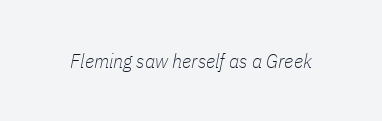
{"italic": "yes", "lean": "right", "slant_degrees": 11, "bold": "no", "underline": "no", "letter_spacing": "normal", "letter_spacing_em": 0.0, "glyph_px": 20}
